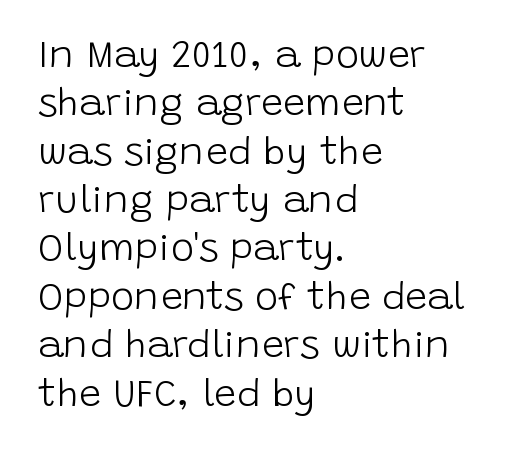
{"serif": "no", "italic": "no", "bold": "no", "weight": "light", "width": "normal", "stroke_contrast": "low", "x_height": "large", "monospaced": "no", "underline": "no", "align": "left", "line_spacing_ratio": 1.24, "letter_spacing": "normal", "letter_spacing_em": 0.0, "glyph_px": 39}
